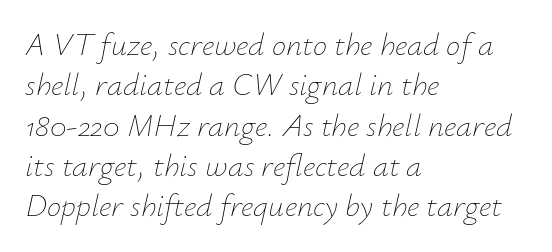
The image shows 32 px thin type, italic (leaning right); set left-aligned, normal line spacing (1.26x), normal letter spacing, not underlined; low stroke contrast and a small x-height.
